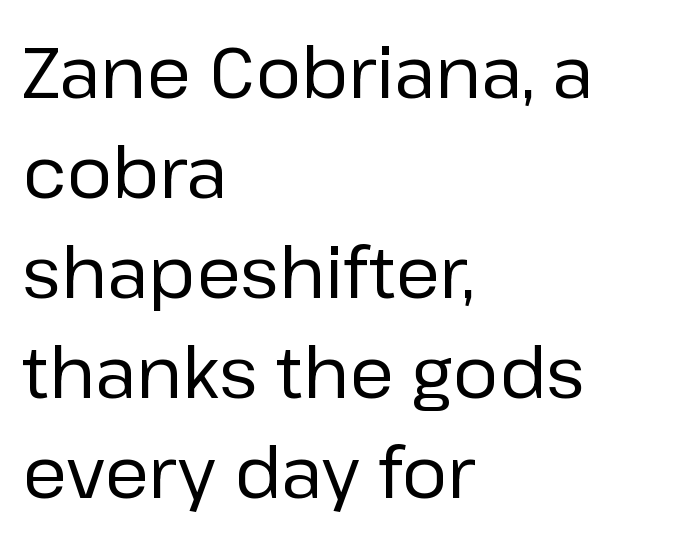
The image shows 71 px regular-weight sans-serif type, upright; set left-aligned, normal line spacing (1.41x), normal letter spacing, not underlined; low stroke contrast and a medium x-height.
